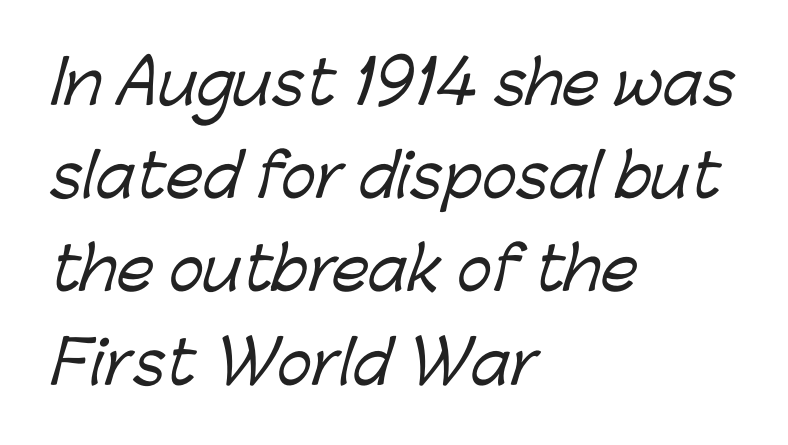
This rendering leaves character spacing at its baseline value. A typesetter would call this proportional, since set widths differ per character. Compared with a centered layout, this one pins lines to the left instead. Type style note: lacks serifs. Clear beneath every line of the passage.
